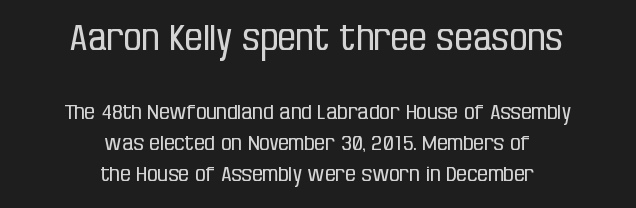
The image shows 36 px regular-weight, condensed sans-serif type, upright; set centered, normal line spacing (1.46x), normal letter spacing, not underlined; the first (top) block is 1.71x larger; low stroke contrast and a large x-height.
